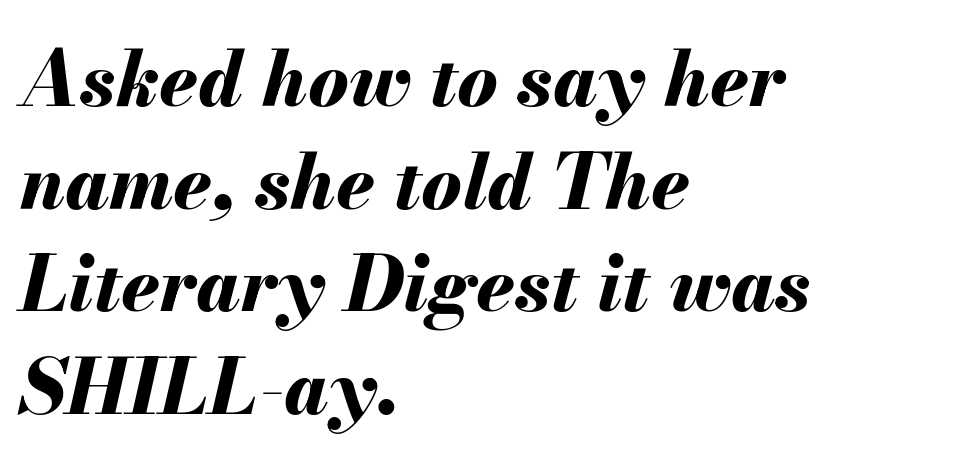
{"italic": "yes", "lean": "right", "slant_degrees": 13, "bold": "yes", "weight": "bold", "width": "normal", "stroke_contrast": "medium", "x_height": "small", "monospaced": "no", "underline": "no", "align": "left", "line_spacing": "normal", "line_spacing_ratio": 1.35, "letter_spacing": "normal", "letter_spacing_em": 0.0, "glyph_px": 76}
